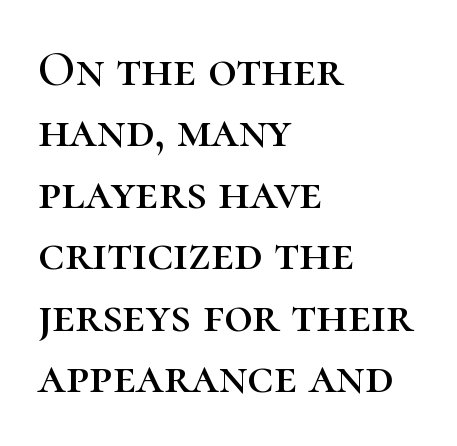
Q: Is the text italic (slanted)? A: No, it is upright.
Q: Is the typeface a serif or a sans-serif typeface? A: Serif.
Q: Is the text underlined? A: No.
Q: How is the paragraph aligned? A: Left-aligned.
Q: Is the spacing between letters normal or unusually wide? A: Normal.
Q: Width (condensed, normal, or wide)? A: Normal.
Q: Stroke contrast? A: High.
Q: x-height? A: Medium.
Q: Monospaced? A: No.
